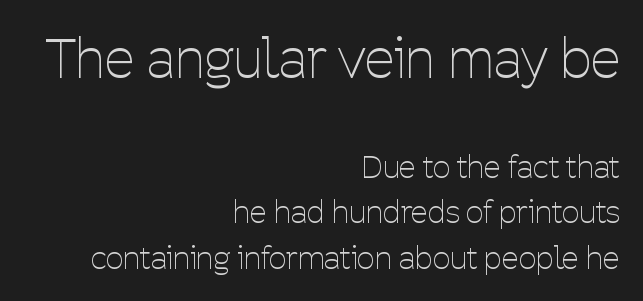
The image shows 54 px thin, condensed sans-serif type, upright; set right-aligned, normal line spacing (1.47x), normal letter spacing, not underlined; the first (top) block is 1.74x larger; low stroke contrast and a medium x-height.
